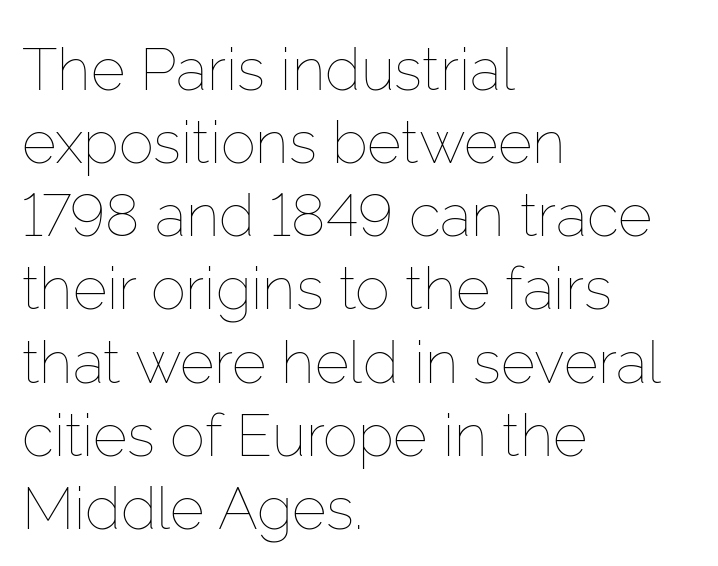
{"italic": "no", "bold": "no", "weight": "thin", "width": "normal", "stroke_contrast": "low", "x_height": "medium", "monospaced": "no", "underline": "no", "align": "left", "line_spacing_ratio": 1.24, "letter_spacing": "normal", "letter_spacing_em": 0.0, "glyph_px": 59}
